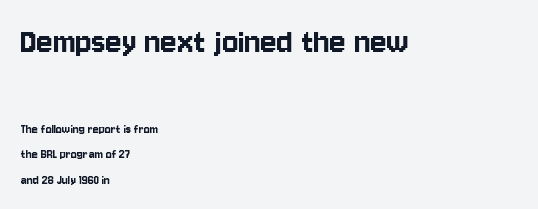
Plain, unruled lines of type. Layout note: lines flush left. Designer's note — italics off, roman on. Each word holds together tightly as a unit, with standard inter-letter gaps. This sample has the flowing, uneven cadence of proportional lettering. The designer gave the opening block more size than the closing block.
